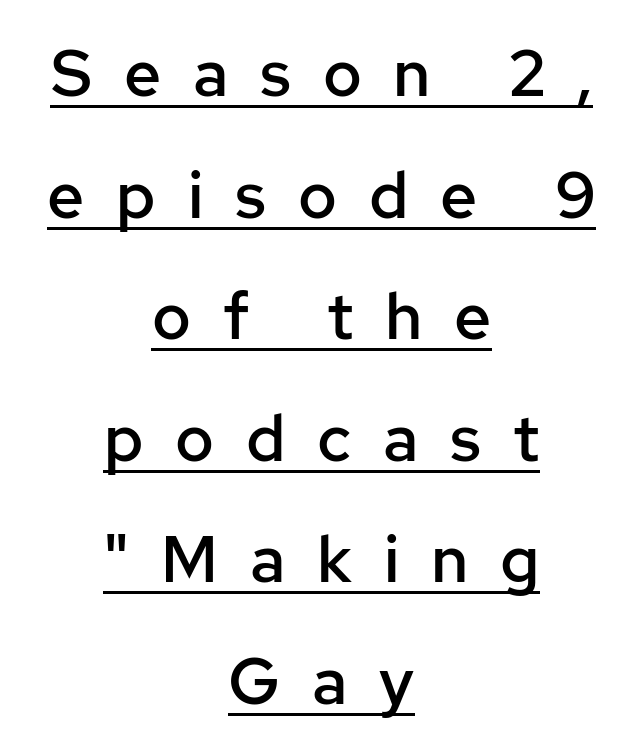
Do the letters lean? They stand straight. The sample has been set in demibold, a notch under bold. Underline: present. Glyph-to-glyph distance is far greater than everyday printed text. Classification — sans serif.
